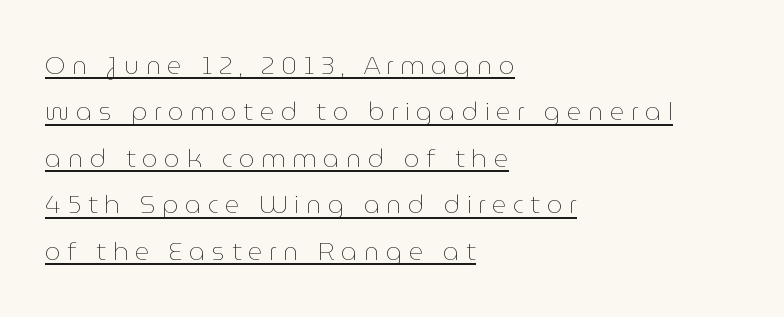
Q: Is the text bold? A: No.
Q: Is the text italic (slanted)? A: No, it is upright.
Q: Is the text underlined? A: Yes.
Q: How is the paragraph aligned? A: Left-aligned.
Q: Is the spacing between letters normal or unusually wide? A: Unusually wide.
